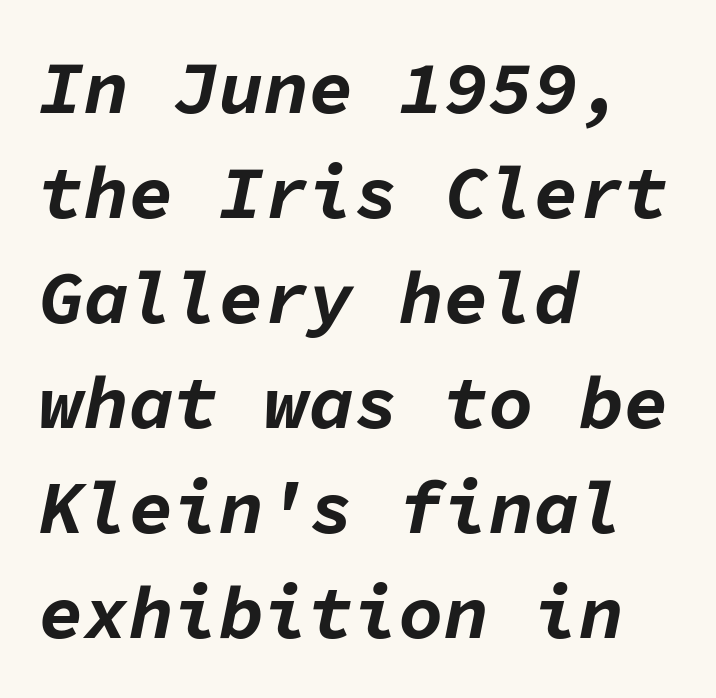
{"italic": "yes", "lean": "right", "slant_degrees": 11, "bold": "yes", "weight": "bold", "width": "normal", "stroke_contrast": "low", "x_height": "medium", "monospaced": "yes", "underline": "no", "align": "left", "line_spacing": "normal", "line_spacing_ratio": 1.4, "letter_spacing": "normal", "letter_spacing_em": 0.0, "glyph_px": 75}
